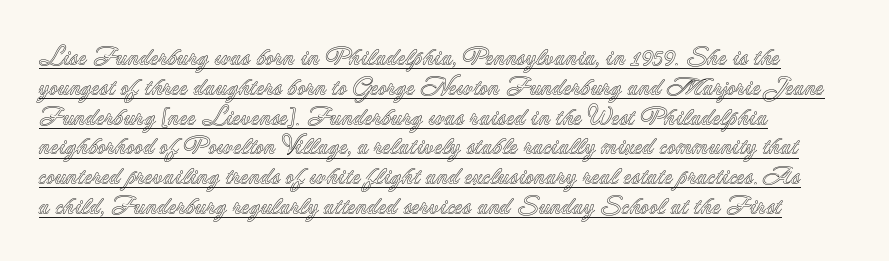
The image shows 24 px text type; set left-aligned, line spacing 1.24x, normal letter spacing, underlined.
